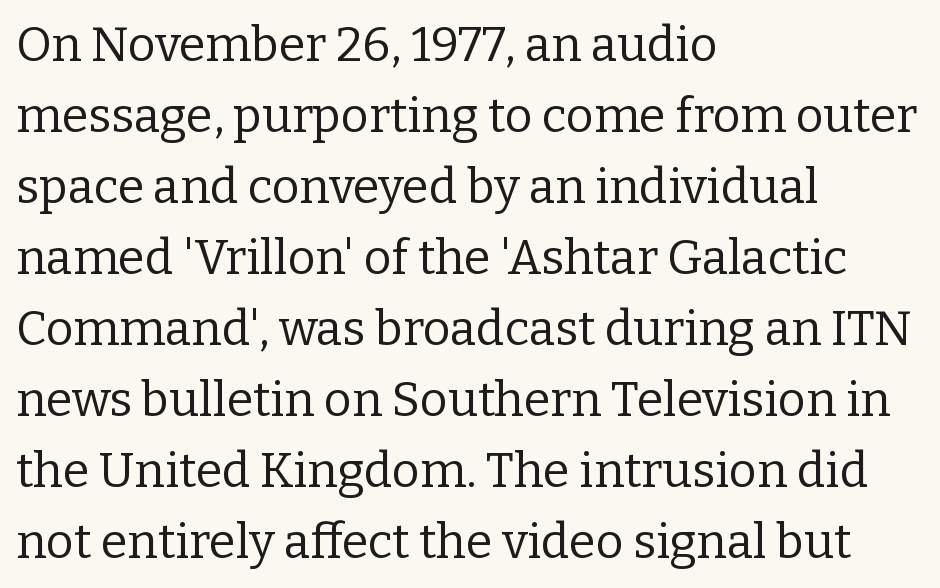
Q: Is the text bold? A: No.
Q: Is the text italic (slanted)? A: No, it is upright.
Q: Is the typeface a serif or a sans-serif typeface? A: Serif.
Q: Is the text underlined? A: No.
Q: How is the paragraph aligned? A: Left-aligned.
Q: Is the spacing between letters normal or unusually wide? A: Normal.
Q: Is the spacing between lines tight, normal or loose? A: Normal.
Q: Width (condensed, normal, or wide)? A: Normal.
Q: Stroke contrast? A: Low.
Q: x-height? A: Medium.
Q: Monospaced? A: No.
